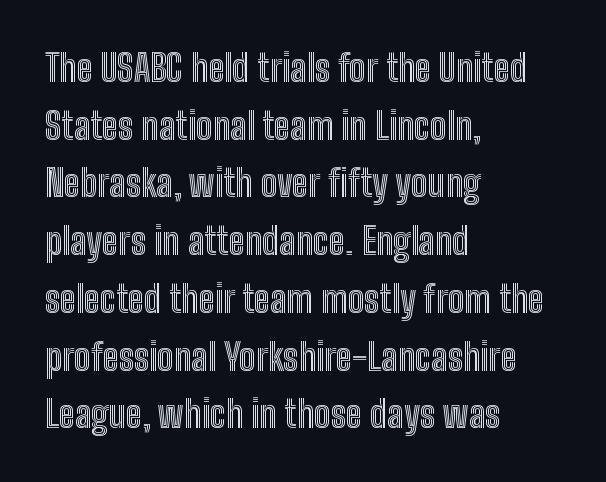
The space beneath each line is pristine and unruled. You could not count columns in this text — the font is proportionally spaced. The lettering stays uniformly vertical, giving the passage a roman look. The face used here is rendered with its standard letterfit. The typesetter chose a ragged-right arrangement here.
